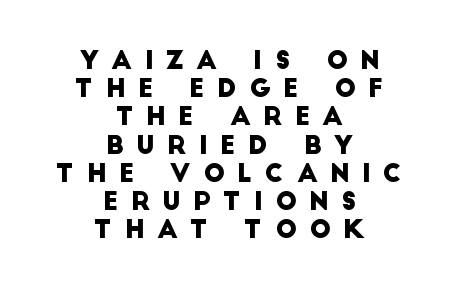
The rag falls on both sides of this text block equally. The lines are packed closely together with very little leading. Between one letter and the next there's a generous, obvious gap. Honestly, there is no underline to notice here at all.
